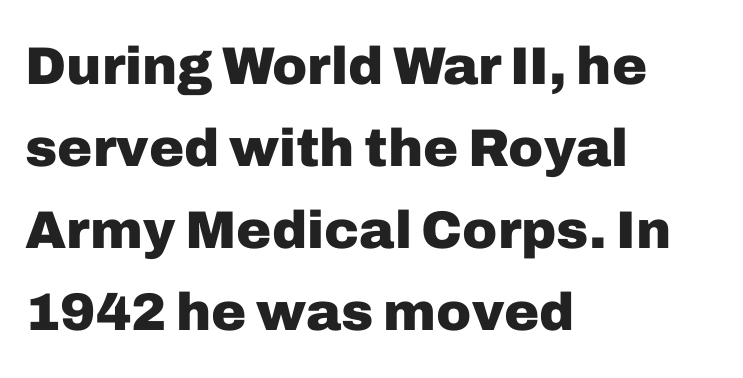
Q: Is the text bold? A: Yes.
Q: Is the text italic (slanted)? A: No, it is upright.
Q: Is the typeface a serif or a sans-serif typeface? A: Sans-serif.
Q: Is the text underlined? A: No.
Q: How is the paragraph aligned? A: Left-aligned.
Q: Is the spacing between letters normal or unusually wide? A: Normal.
Q: Is the spacing between lines tight, normal or loose? A: Normal.
Q: Width (condensed, normal, or wide)? A: Normal.
Q: Stroke contrast? A: Low.
Q: x-height? A: Medium.
Q: Monospaced? A: No.
